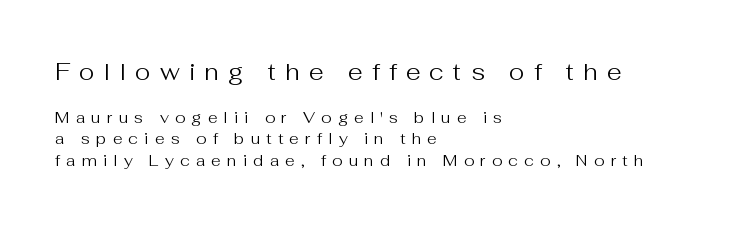
{"italic": "no", "bold": "no", "underline": "no", "align": "left", "line_spacing": "normal", "line_spacing_ratio": 1.33, "letter_spacing": "wide", "letter_spacing_em": 0.38, "larger_block": "first", "size_ratio": 1.5, "glyph_px": 24}
